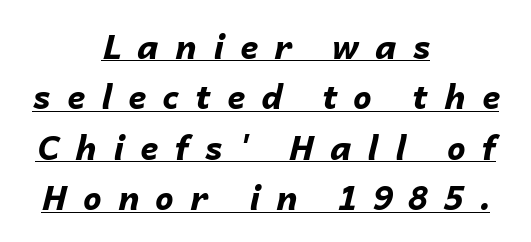
The image shows 33 px bold type, italic (leaning right); set centered, normal line spacing (1.53x), unusually wide letter spacing (+0.49 em), underlined; low stroke contrast and a medium x-height.
